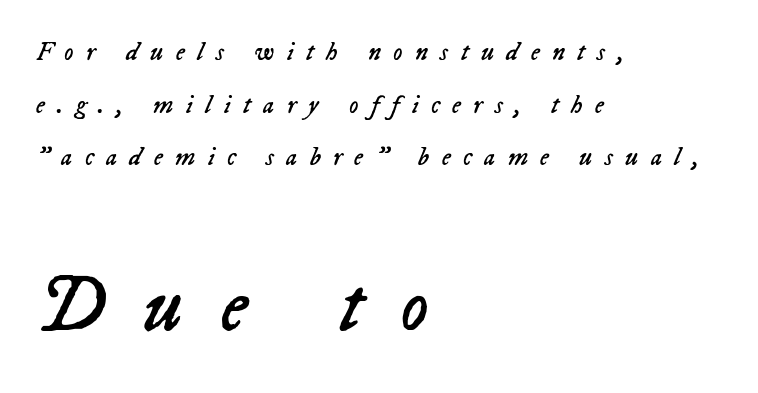
The image shows 79 px regular-weight type, italic (leaning right); set left-aligned, loose line spacing (2.02x), unusually wide letter spacing (+0.47 em), not underlined; the second (bottom) block is 3.04x larger; low stroke contrast and a medium x-height.
